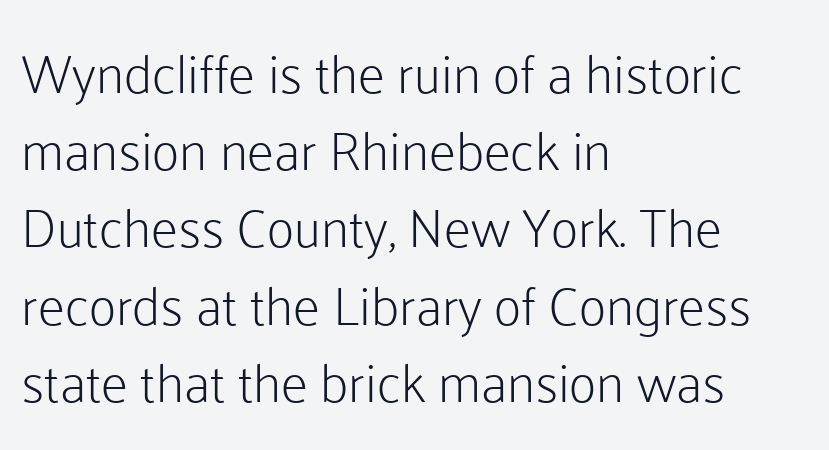
Q: Is the text bold? A: No.
Q: Is the text italic (slanted)? A: No, it is upright.
Q: Is the typeface a serif or a sans-serif typeface? A: Sans-serif.
Q: Is the text underlined? A: No.
Q: How is the paragraph aligned? A: Left-aligned.
Q: Is the spacing between letters normal or unusually wide? A: Normal.
Q: Is the spacing between lines tight, normal or loose? A: Normal.
Q: Width (condensed, normal, or wide)? A: Normal.
Q: Stroke contrast? A: Low.
Q: x-height? A: Medium.
Q: Monospaced? A: No.
